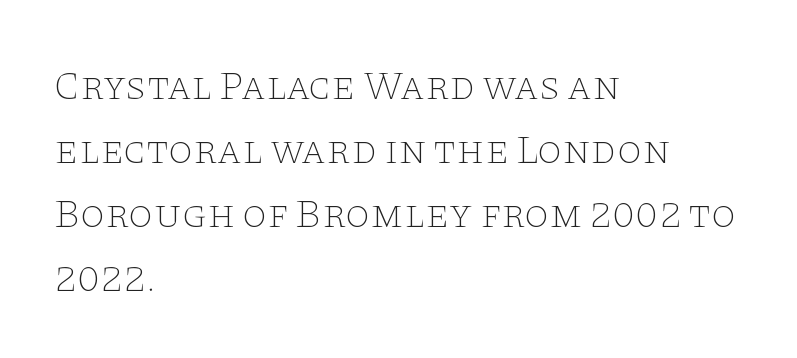
The image shows 40 px thin, wide serif type, upright; set left-aligned, normal line spacing (1.6x), normal letter spacing, not underlined; low stroke contrast and a large x-height.
